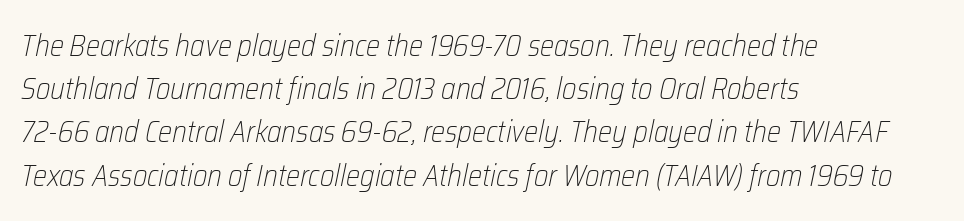
The image shows 30 px light, condensed type, italic (leaning right); set left-aligned, normal line spacing (1.44x), normal letter spacing, not underlined; low stroke contrast and a medium x-height.
